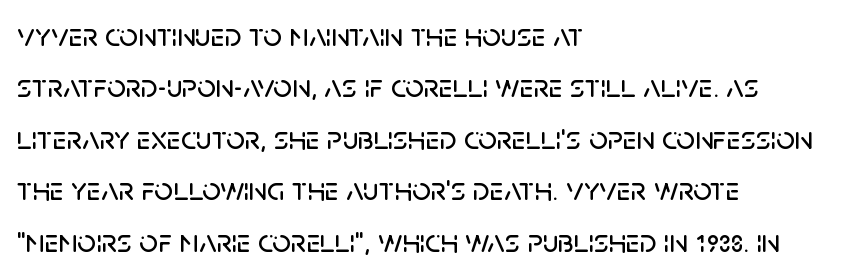
{"serif": "no", "italic": "no", "width": "normal", "stroke_contrast": "low", "x_height": "large", "monospaced": "no", "underline": "no", "align": "left", "line_spacing": "normal", "line_spacing_ratio": 1.56, "letter_spacing": "normal", "letter_spacing_em": 0.0, "glyph_px": 33}
